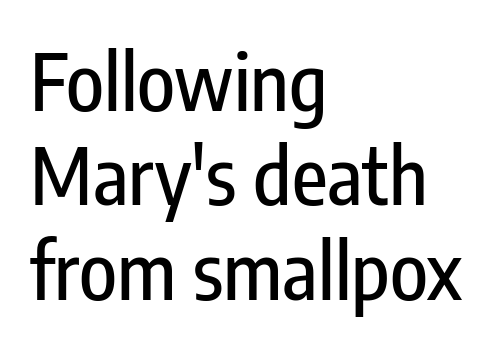
The image shows 78 px condensed sans-serif type, upright; set left-aligned, line spacing 1.21x, normal letter spacing, not underlined; low stroke contrast and a medium x-height.
